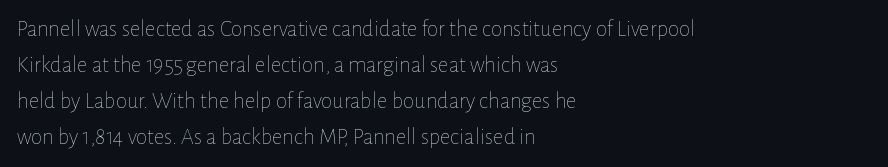
Nothing unusual about the tracking: characters are spaced as the font intends. The typesetter chose a ragged-right arrangement here. Vertical strokes here are truly vertical. In terms of leading, this rendering sits right in the middle.
